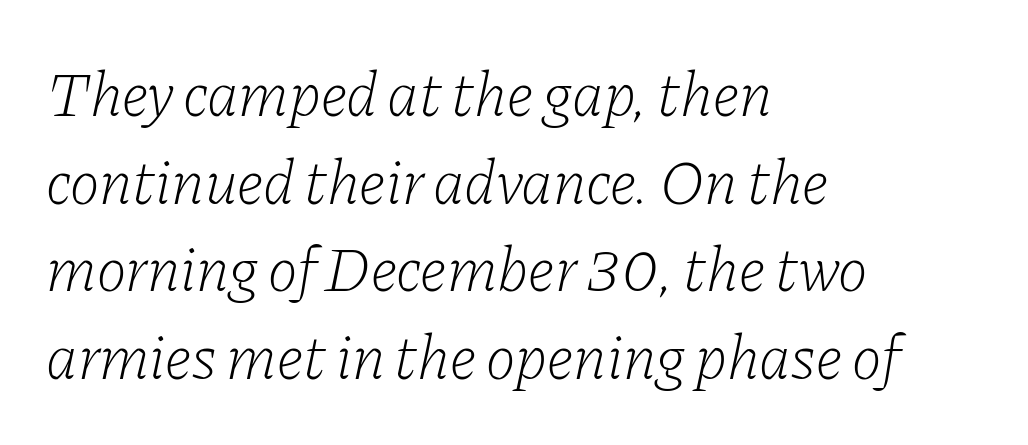
The image shows 63 px light serif type, italic (leaning right); set left-aligned, normal line spacing (1.39x), normal letter spacing, not underlined; low stroke contrast and a medium x-height.
